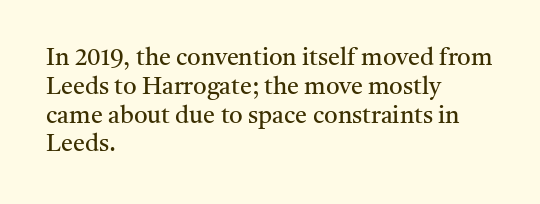
{"italic": "no", "bold": "no", "underline": "no", "align": "left", "line_spacing_ratio": 1.2, "letter_spacing": "normal", "letter_spacing_em": 0.0, "glyph_px": 24}
